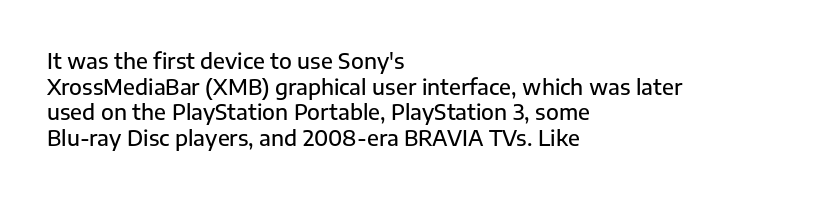
Nobody drew a line under any word here. The letters stand straight up with perfectly vertical stems. Emphasis by weight is partial: semibold. Nobody touched the tracking dial on this one. Compared with a centered layout, this one pins lines to the left instead.
